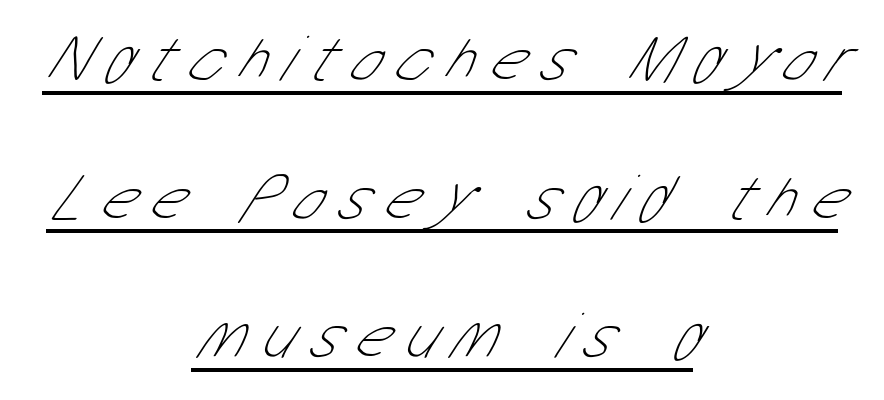
The type family on display is of the sans-serif kind. Here the designer chose a conventional face with non-uniform glyph widths. The face used here is rendered with a markedly widened letterfit. What decoration does the sample have? An underline.
